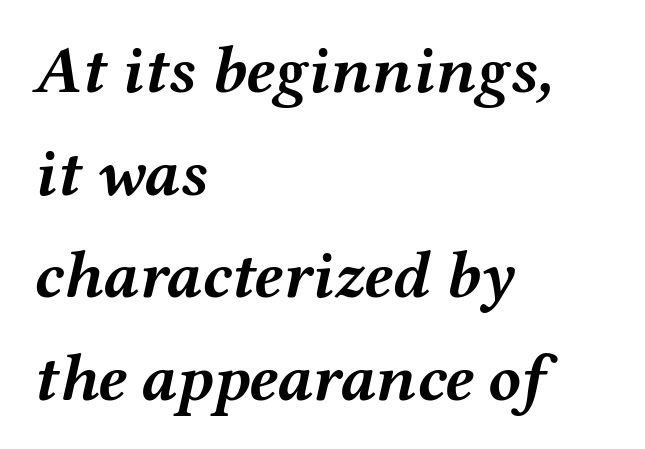
Q: Is the text bold? A: Yes.
Q: Is the text italic (slanted)? A: Yes, it leans right by about 12 degrees.
Q: Is the text underlined? A: No.
Q: How is the paragraph aligned? A: Left-aligned.
Q: Is the spacing between letters normal or unusually wide? A: Normal.
Q: Is the spacing between lines tight, normal or loose? A: Normal.
Q: Width (condensed, normal, or wide)? A: Wide.
Q: Stroke contrast? A: Medium.
Q: x-height? A: Medium.
Q: Monospaced? A: No.
